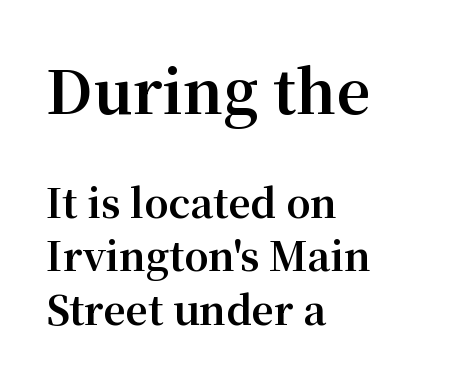
Q: Is the text bold? A: Yes.
Q: Is the text italic (slanted)? A: No, it is upright.
Q: Is the typeface a serif or a sans-serif typeface? A: Serif.
Q: Is the text underlined? A: No.
Q: How is the paragraph aligned? A: Left-aligned.
Q: Is the spacing between letters normal or unusually wide? A: Normal.
Q: Is the spacing between lines tight, normal or loose? A: Normal.
Q: Which block of text is set in a larger size, the first (top) or the second (bottom)? A: The first (top) one.
Q: Width (condensed, normal, or wide)? A: Normal.
Q: Stroke contrast? A: Medium.
Q: x-height? A: Medium.
Q: Monospaced? A: No.
